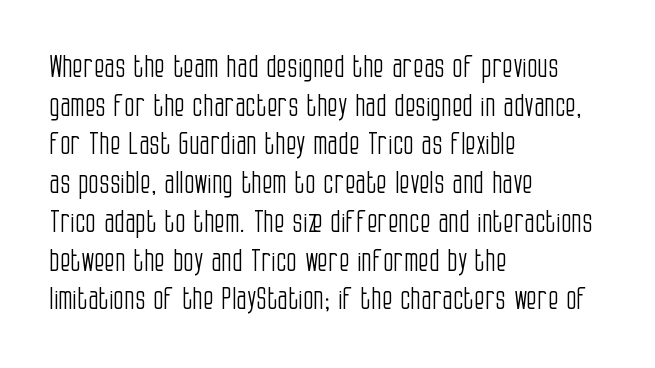
Q: Is the text bold? A: No.
Q: Is the text italic (slanted)? A: No, it is upright.
Q: Is the typeface a serif or a sans-serif typeface? A: Sans-serif.
Q: Is the text underlined? A: No.
Q: How is the paragraph aligned? A: Left-aligned.
Q: Is the spacing between letters normal or unusually wide? A: Normal.
Q: Is the spacing between lines tight, normal or loose? A: Normal.
Q: Width (condensed, normal, or wide)? A: Condensed.
Q: Stroke contrast? A: Low.
Q: x-height? A: Large.
Q: Monospaced? A: No.
